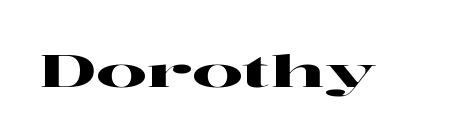
Q: Is the text italic (slanted)? A: No, it is upright.
Q: Is the typeface a serif or a sans-serif typeface? A: Serif.
Q: Is the text underlined? A: No.
Q: Is the spacing between letters normal or unusually wide? A: Normal.
Q: Width (condensed, normal, or wide)? A: Wide.
Q: Stroke contrast? A: High.
Q: x-height? A: Medium.
Q: Monospaced? A: No.
